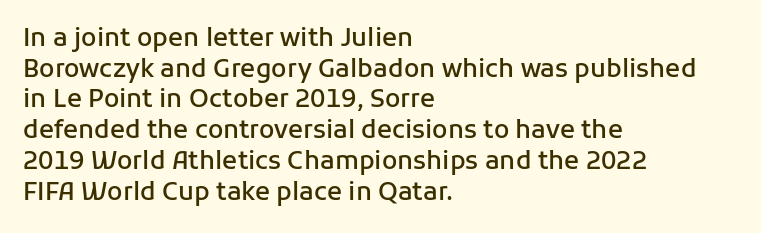
Q: Is the text bold? A: Semi-bold.
Q: Is the text italic (slanted)? A: No, it is upright.
Q: Is the text underlined? A: No.
Q: How is the paragraph aligned? A: Left-aligned.
Q: Is the spacing between letters normal or unusually wide? A: Normal.
